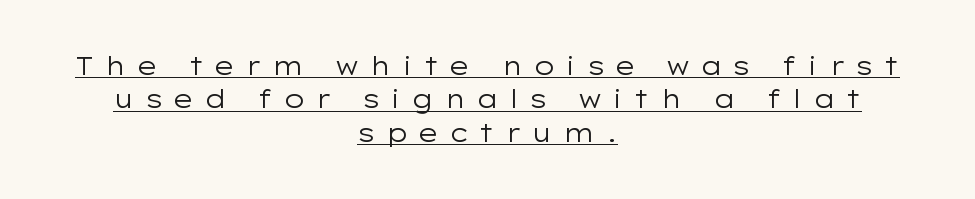
The rendering uses the underline text-decoration. The vertical gap from one line to the next is medium. The text block is weighted toward neither margin, spreading evenly from the middle. Caption: face not bold, strokes unweighted.
